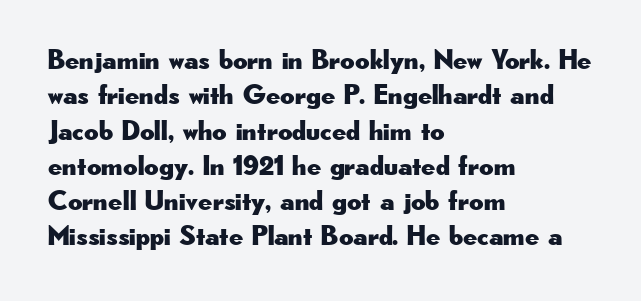
The image shows 28 px wide sans-serif type, upright; set left-aligned, normal line spacing (1.26x), normal letter spacing, not underlined; low stroke contrast and a small x-height.
